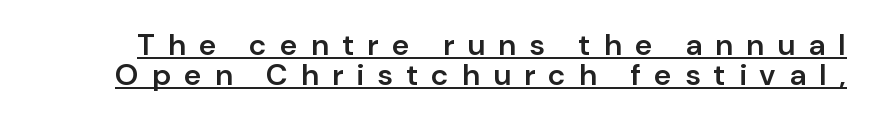
The image shows 30 px semibold sans-serif type, upright; set tight line spacing (1.01x), unusually wide letter spacing (+0.43 em), underlined; low stroke contrast and a medium x-height.
